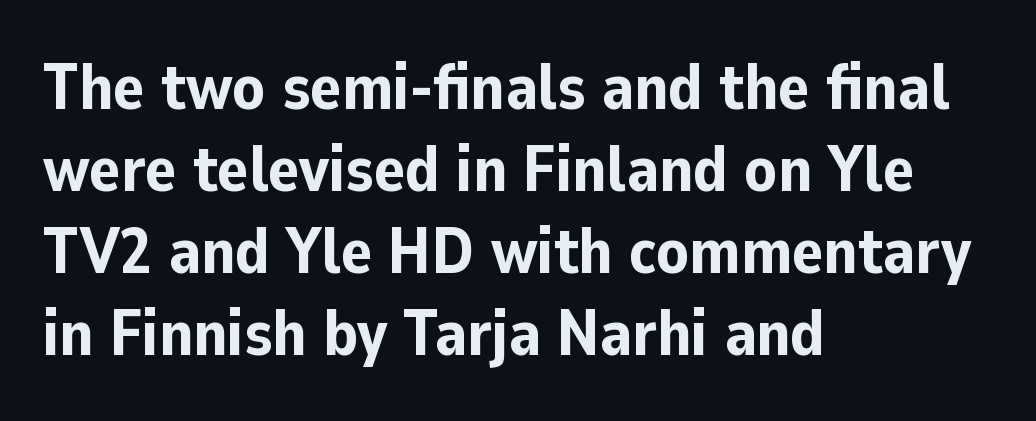
Q: Is the text bold? A: Yes.
Q: Is the text italic (slanted)? A: No, it is upright.
Q: Is the typeface a serif or a sans-serif typeface? A: Sans-serif.
Q: Is the text underlined? A: No.
Q: How is the paragraph aligned? A: Left-aligned.
Q: Is the spacing between letters normal or unusually wide? A: Normal.
Q: Is the spacing between lines tight, normal or loose? A: Normal.
Q: Width (condensed, normal, or wide)? A: Normal.
Q: Stroke contrast? A: Low.
Q: x-height? A: Medium.
Q: Monospaced? A: No.
